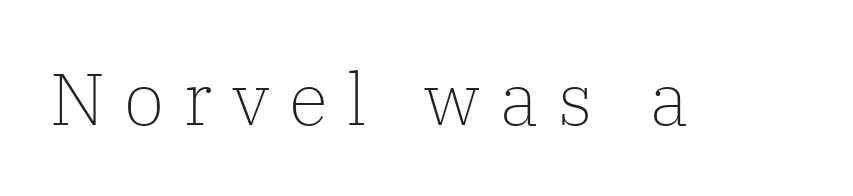
Ink coverage per letter is moderate at most. This sample uses an upright cut, with every glyph sitting square on the baseline. The gaps between neighbouring characters are conspicuously large. You can tell from the footed stems that serif type was used. The area under the type is left untouched.
